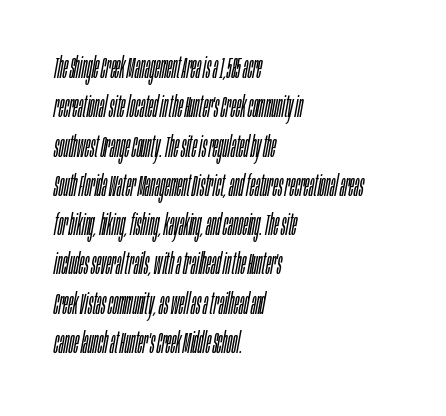
Q: Is the text bold? A: No.
Q: Is the text italic (slanted)? A: Yes, it leans right by about 10 degrees.
Q: Is the text underlined? A: No.
Q: How is the paragraph aligned? A: Left-aligned.
Q: Is the spacing between letters normal or unusually wide? A: Normal.
Q: Is the spacing between lines tight, normal or loose? A: Normal.
Q: Width (condensed, normal, or wide)? A: Condensed.
Q: Stroke contrast? A: Low.
Q: x-height? A: Large.
Q: Monospaced? A: No.
